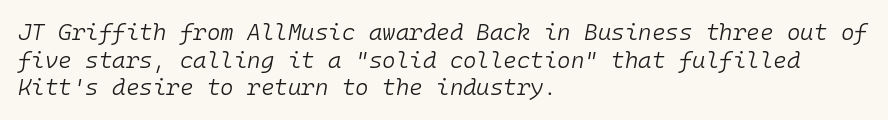
The image shows 23 px text type, italic (leaning right); set left-aligned, line spacing 1.2x, normal letter spacing, not underlined.
